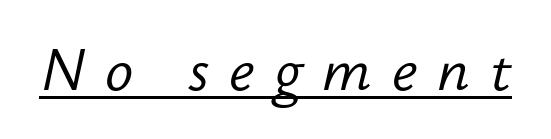
The image shows 59 px light type, italic (leaning right); set unusually wide letter spacing (+0.34 em), underlined; low stroke contrast and a small x-height.
